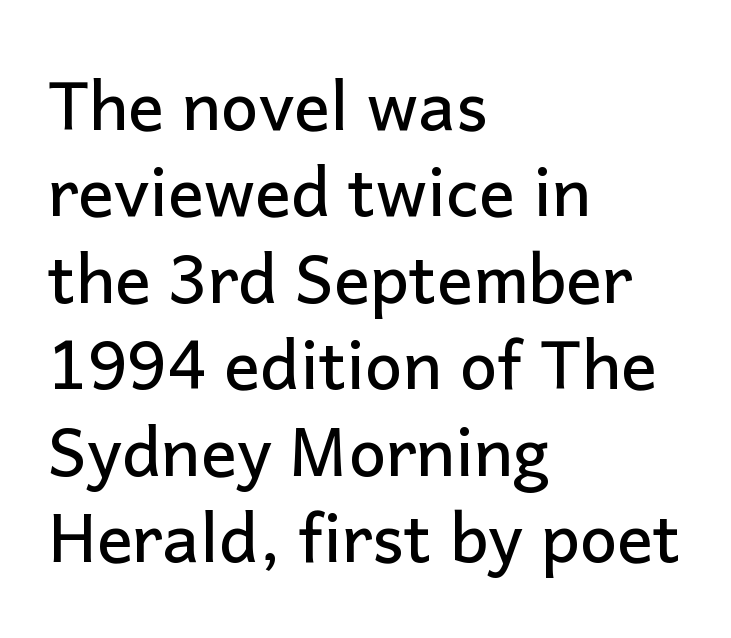
The image shows 67 px sans-serif type, upright; set left-aligned, normal line spacing (1.29x), normal letter spacing, not underlined; low stroke contrast and a medium x-height.
